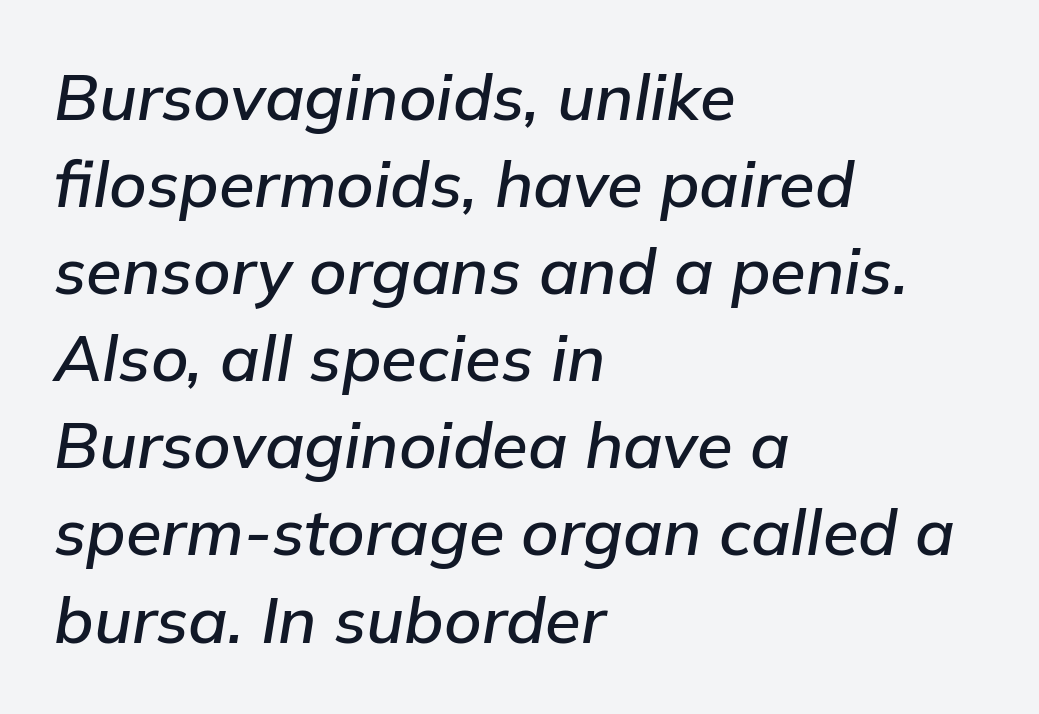
The zone under the glyphs is completely vacant. Designer's note — italics engaged. The face used here is proportionally spaced, like ordinary book or web type. Honestly, the letter spacing is just normal — you wouldn't notice it. The leading is moderate, giving the passage an even texture.
